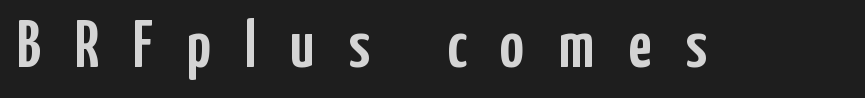
The image shows 67 px condensed sans-serif type, upright; set unusually wide letter spacing (+0.5 em), not underlined; low stroke contrast and a medium x-height.
